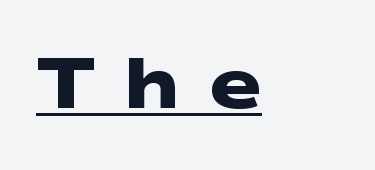
Q: Is the text bold? A: Yes.
Q: Is the typeface a serif or a sans-serif typeface? A: Sans-serif.
Q: Is the text underlined? A: Yes.
Q: How is the paragraph aligned? A: Left-aligned.
Q: Is the spacing between letters normal or unusually wide? A: Unusually wide.
Q: Width (condensed, normal, or wide)? A: Wide.
Q: Stroke contrast? A: Low.
Q: x-height? A: Medium.
Q: Monospaced? A: No.
